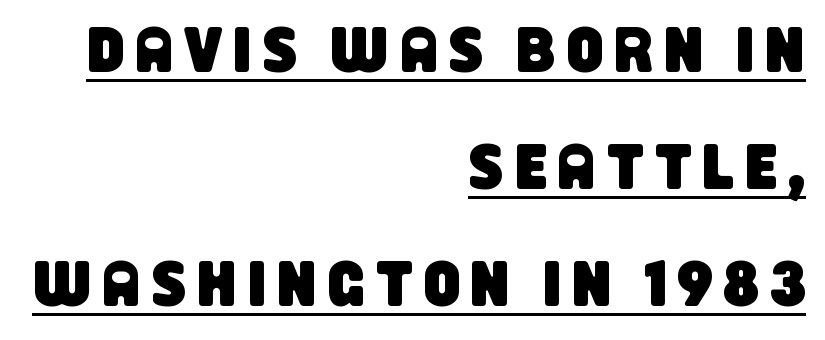
{"serif": "no", "width": "condensed", "stroke_contrast": "low", "x_height": "large", "monospaced": "no", "underline": "yes", "align": "right", "line_spacing_ratio": 1.83, "glyph_px": 64}
